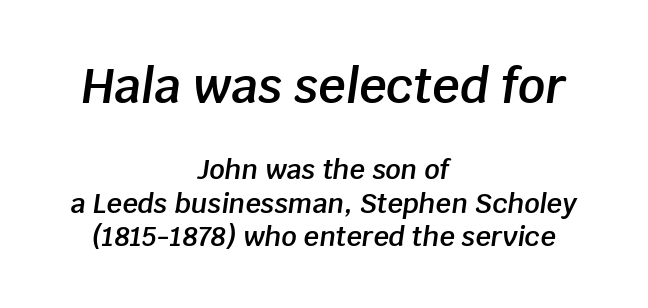
{"italic": "yes", "lean": "right", "slant_degrees": 8, "bold": "semi", "weight": "semibold", "width": "normal", "stroke_contrast": "low", "x_height": "large", "monospaced": "no", "underline": "no", "align": "center", "line_spacing_ratio": 1.23, "letter_spacing": "normal", "letter_spacing_em": 0.0, "larger_block": "first", "size_ratio": 1.78, "glyph_px": 48}
